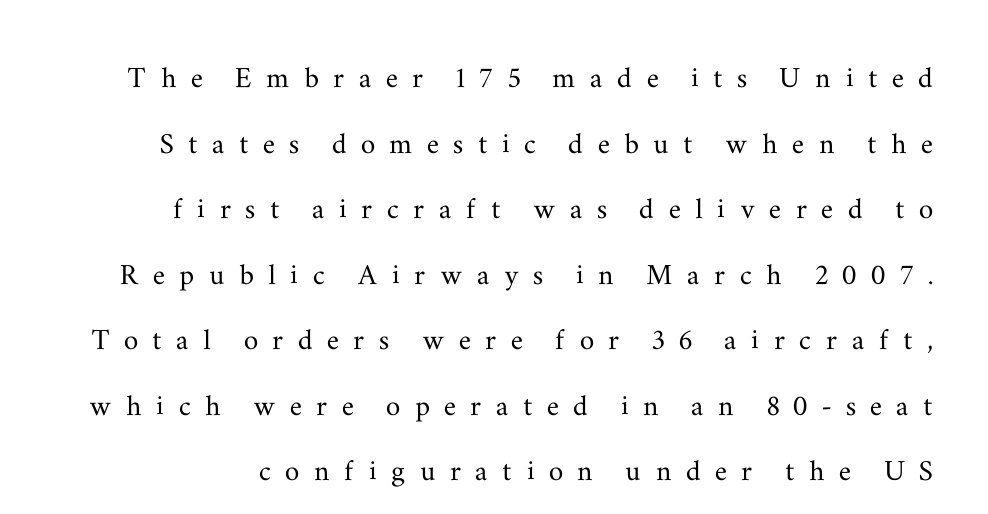
Plain, unruled lines of type. The type is letterspaced generously, with wide tracking. Is this a sans? No — the strokes have serifs. When letters stand straight like this, we call the style roman or upright.
